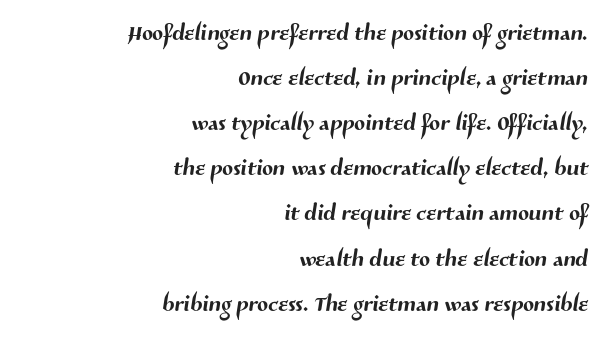
{"serif": "no", "width": "normal", "stroke_contrast": "medium", "x_height": "medium", "monospaced": "no", "underline": "no", "align": "right", "line_spacing": "normal", "line_spacing_ratio": 1.41, "letter_spacing": "normal", "letter_spacing_em": 0.0, "glyph_px": 32}
